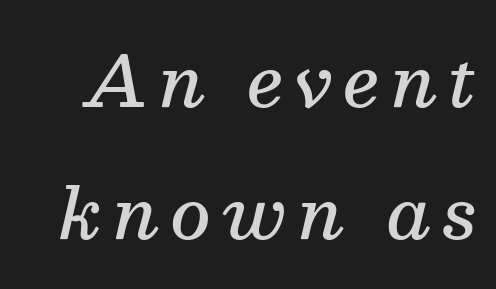
The image shows 70 px semibold serif type, italic (leaning right); set line spacing 1.89x, not underlined; medium stroke contrast and a medium x-height.
